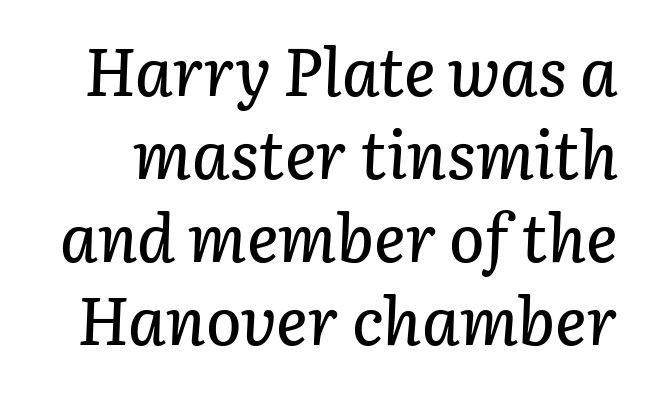
{"italic": "yes", "lean": "right", "slant_degrees": 3, "width": "normal", "stroke_contrast": "low", "x_height": "medium", "monospaced": "no", "underline": "no", "line_spacing": "normal", "line_spacing_ratio": 1.26, "letter_spacing": "normal", "letter_spacing_em": 0.0, "glyph_px": 66}
